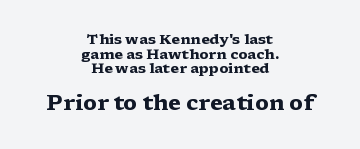
{"italic": "no", "bold": "yes", "underline": "no", "align": "center", "line_spacing": "tight", "line_spacing_ratio": 1.05, "letter_spacing": "normal", "letter_spacing_em": 0.0, "larger_block": "second", "size_ratio": 1.5, "glyph_px": 21}
